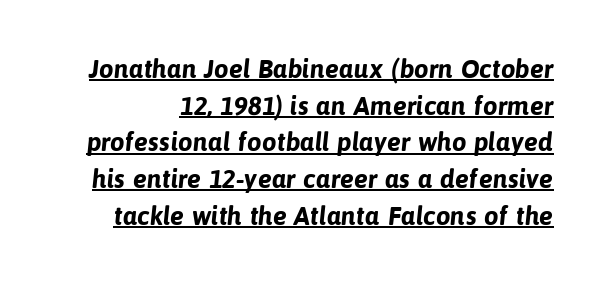
{"bold": "yes", "underline": "yes", "line_spacing": "normal", "line_spacing_ratio": 1.41, "letter_spacing": "normal", "letter_spacing_em": 0.0, "glyph_px": 26}
